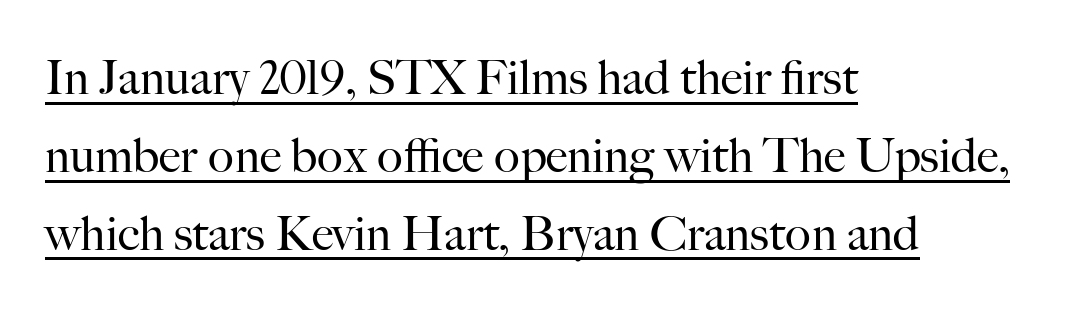
Q: Is the text bold? A: No.
Q: Is the text italic (slanted)? A: No, it is upright.
Q: Is the typeface a serif or a sans-serif typeface? A: Serif.
Q: Is the text underlined? A: Yes.
Q: How is the paragraph aligned? A: Left-aligned.
Q: Is the spacing between letters normal or unusually wide? A: Normal.
Q: Is the spacing between lines tight, normal or loose? A: Normal.
Q: Width (condensed, normal, or wide)? A: Normal.
Q: Stroke contrast? A: High.
Q: x-height? A: Small.
Q: Monospaced? A: No.
